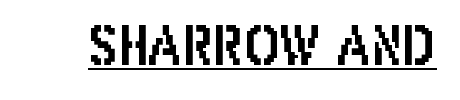
Is the letter spacing exaggerated? No — it looks like the ordinary default. Spacing verdict: proportional, widths tailored to each character. Are there feet on the stems? There aren't — it's a sans. Posture: straight, roman, zero tilt.
